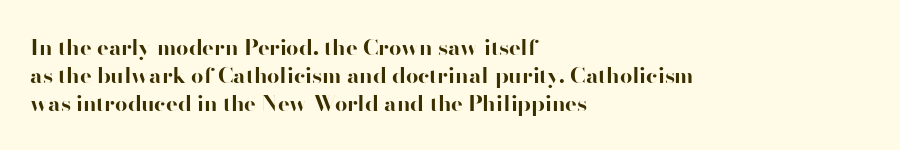
Q: Is the text bold? A: Yes.
Q: Is the text italic (slanted)? A: No, it is upright.
Q: Is the text underlined? A: No.
Q: How is the paragraph aligned? A: Left-aligned.
Q: Is the spacing between letters normal or unusually wide? A: Normal.
Q: Is the spacing between lines tight, normal or loose? A: Normal.
